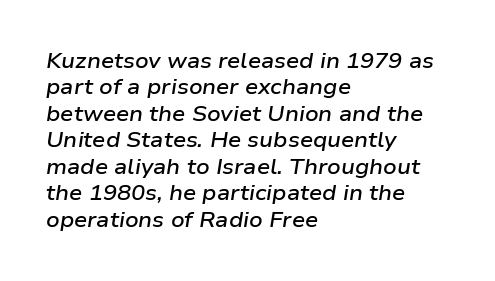
Q: Is the text bold? A: Semi-bold.
Q: Is the text italic (slanted)? A: Yes, it leans right by about 9 degrees.
Q: Is the text underlined? A: No.
Q: How is the paragraph aligned? A: Left-aligned.
Q: Is the spacing between letters normal or unusually wide? A: Normal.
Q: Is the spacing between lines tight, normal or loose? A: Normal.
